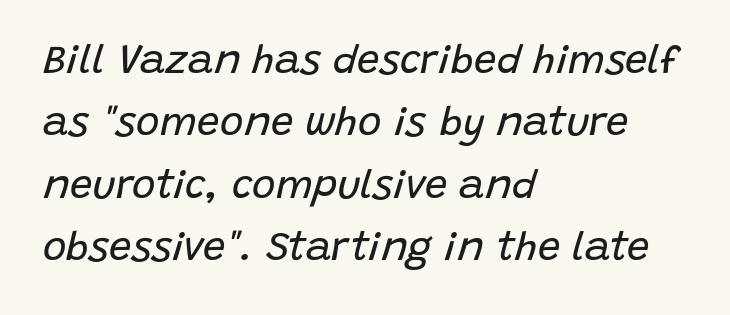
Quick note: underline off. Where is the straight margin? On the left. The rows are spaced the way most documents space them. Varying glyph widths throughout — classic text-font behaviour. Characters follow at the spacing the type designer built in. The face used here has a pronounced slope to its letters.
